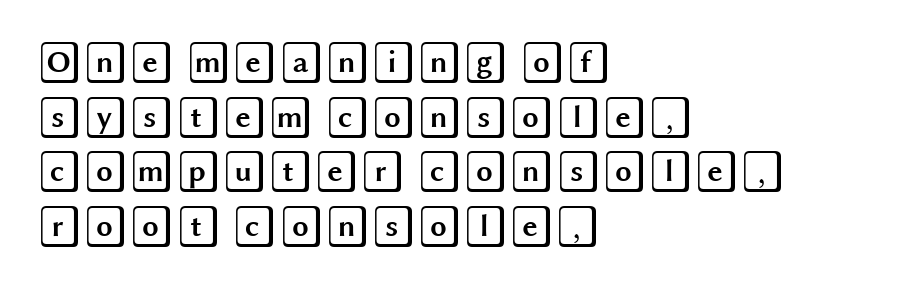
Short and long lines alike share a common starting point at left. Caption: standard tracking, unaltered. Beneath every word, the page is bare. If you drew a line through each stem, it would be perfectly vertical.
